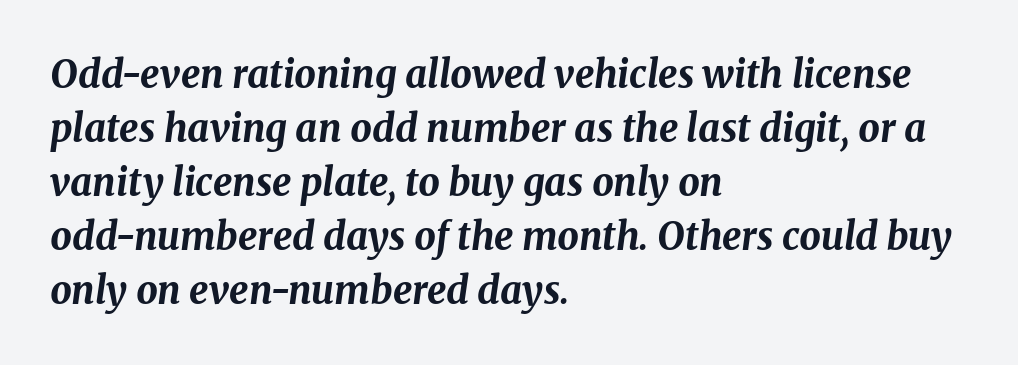
{"italic": "yes", "lean": "right", "slant_degrees": 8, "bold": "yes", "weight": "bold", "width": "normal", "stroke_contrast": "medium", "x_height": "medium", "monospaced": "no", "underline": "no", "align": "left", "line_spacing": "normal", "line_spacing_ratio": 1.42, "letter_spacing": "normal", "letter_spacing_em": 0.0, "glyph_px": 38}
